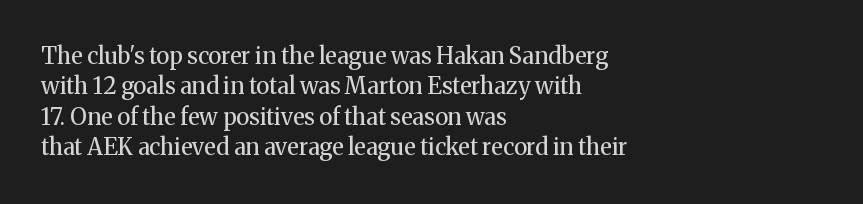
The space directly below the letters is spotless. Caption: standard tracking, unaltered. Vertically, the passage feels balanced, rows spaced as you'd expect. Does the lettering tilt? It doesn't — this is upright.
